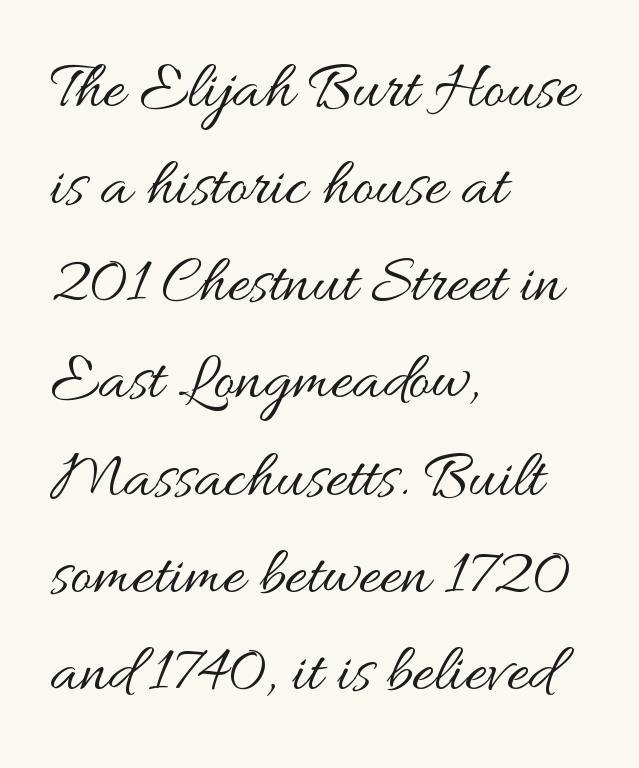
The image shows 67 px regular-weight, wide type; set left-aligned, normal line spacing (1.45x), normal letter spacing, not underlined; medium stroke contrast and a small x-height.
